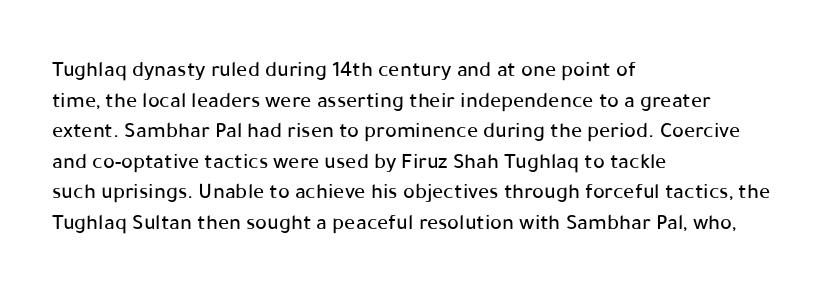
The image shows 22 px text type, upright; set left-aligned, normal line spacing (1.39x), normal letter spacing, not underlined.
